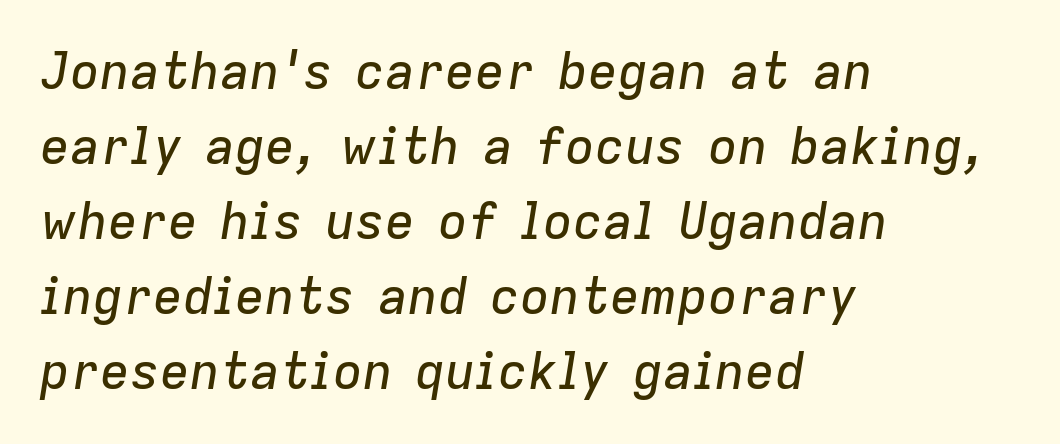
{"italic": "yes", "lean": "right", "slant_degrees": 9, "width": "normal", "stroke_contrast": "low", "x_height": "medium", "monospaced": "no", "underline": "no", "align": "left", "line_spacing": "normal", "line_spacing_ratio": 1.5, "letter_spacing": "normal", "letter_spacing_em": 0.0, "glyph_px": 50}
